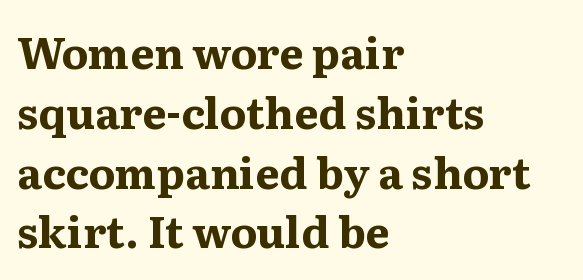
Q: Is the text bold? A: Yes.
Q: Is the text italic (slanted)? A: No, it is upright.
Q: Is the typeface a serif or a sans-serif typeface? A: Serif.
Q: Is the text underlined? A: No.
Q: How is the paragraph aligned? A: Left-aligned.
Q: Is the spacing between letters normal or unusually wide? A: Normal.
Q: Is the spacing between lines tight, normal or loose? A: Normal.
Q: Width (condensed, normal, or wide)? A: Normal.
Q: Stroke contrast? A: Medium.
Q: x-height? A: Medium.
Q: Monospaced? A: No.
